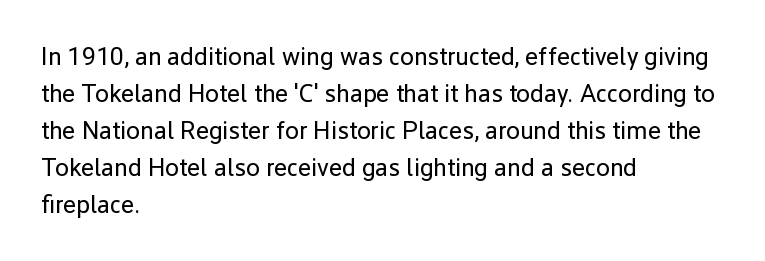
{"italic": "no", "bold": "no", "underline": "no", "align": "left", "line_spacing": "normal", "line_spacing_ratio": 1.48, "letter_spacing": "normal", "letter_spacing_em": 0.0, "glyph_px": 25}
